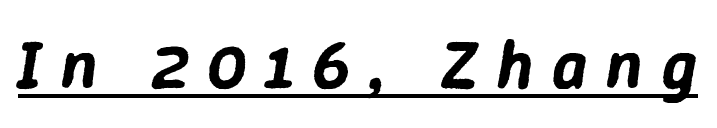
{"italic": "yes", "lean": "right", "slant_degrees": 9, "width": "normal", "stroke_contrast": "low", "x_height": "medium", "monospaced": "no", "underline": "yes", "letter_spacing": "wide", "letter_spacing_em": 0.28, "glyph_px": 68}
